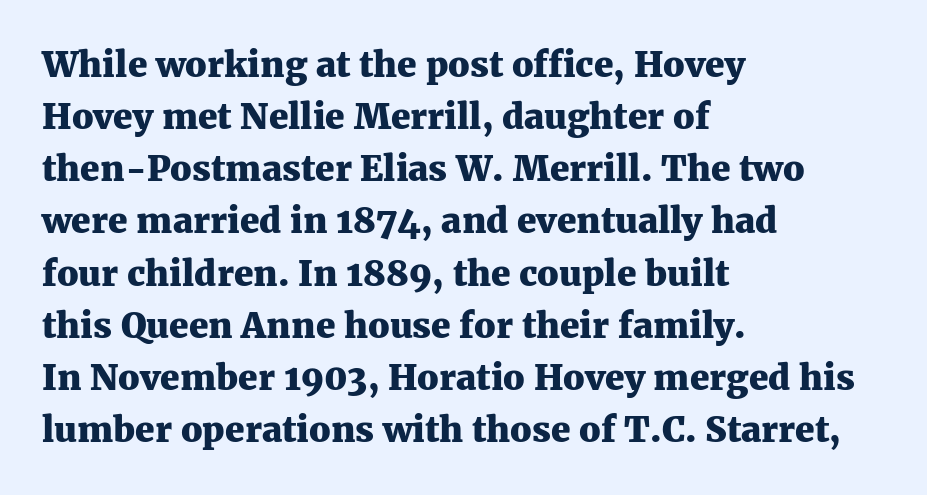
Q: Is the text bold? A: Yes.
Q: Is the text italic (slanted)? A: No, it is upright.
Q: Is the typeface a serif or a sans-serif typeface? A: Serif.
Q: Is the text underlined? A: No.
Q: How is the paragraph aligned? A: Left-aligned.
Q: Is the spacing between letters normal or unusually wide? A: Normal.
Q: Is the spacing between lines tight, normal or loose? A: Normal.
Q: Width (condensed, normal, or wide)? A: Normal.
Q: Stroke contrast? A: Medium.
Q: x-height? A: Medium.
Q: Monospaced? A: No.
